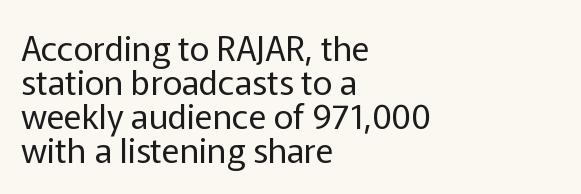
The image shows 34 px regular-weight sans-serif type, upright; set left-aligned, tight line spacing (1.0x), normal letter spacing, not underlined; low stroke contrast and a medium x-height.
